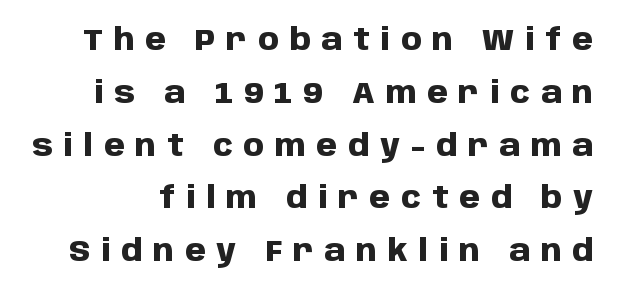
{"serif": "no", "italic": "no", "bold": "yes", "weight": "heavy", "width": "normal", "stroke_contrast": "low", "x_height": "large", "monospaced": "no", "underline": "no", "line_spacing_ratio": 1.76, "letter_spacing": "wide", "letter_spacing_em": 0.36, "glyph_px": 30}
